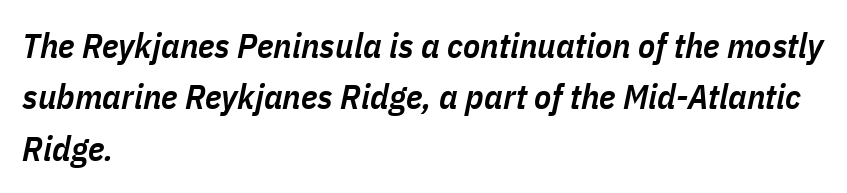
The compositor pushed each line to the left boundary. The letterforms sit shoulder to shoulder at normal distance. The rendering uses natural spacing where letterforms have individual widths. Glance below the letters and you will spot only blank space.
